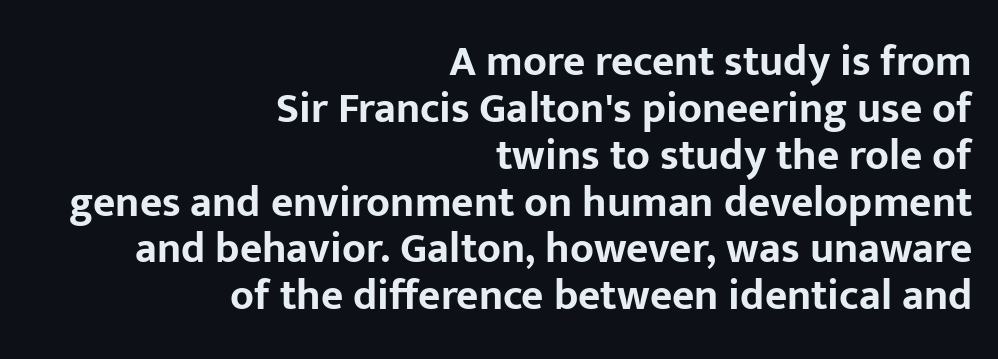
Q: Is the text bold? A: Yes.
Q: Is the text italic (slanted)? A: No, it is upright.
Q: Is the typeface a serif or a sans-serif typeface? A: Sans-serif.
Q: Is the text underlined? A: No.
Q: How is the paragraph aligned? A: Right-aligned.
Q: Is the spacing between letters normal or unusually wide? A: Normal.
Q: Is the spacing between lines tight, normal or loose? A: Tight.
Q: Width (condensed, normal, or wide)? A: Normal.
Q: Stroke contrast? A: Low.
Q: x-height? A: Medium.
Q: Monospaced? A: No.
